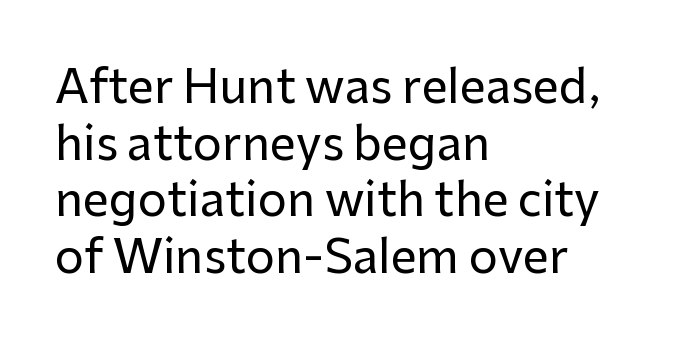
The image shows 46 px sans-serif type, upright; set left-aligned, line spacing 1.23x, normal letter spacing, not underlined; low stroke contrast and a medium x-height.
